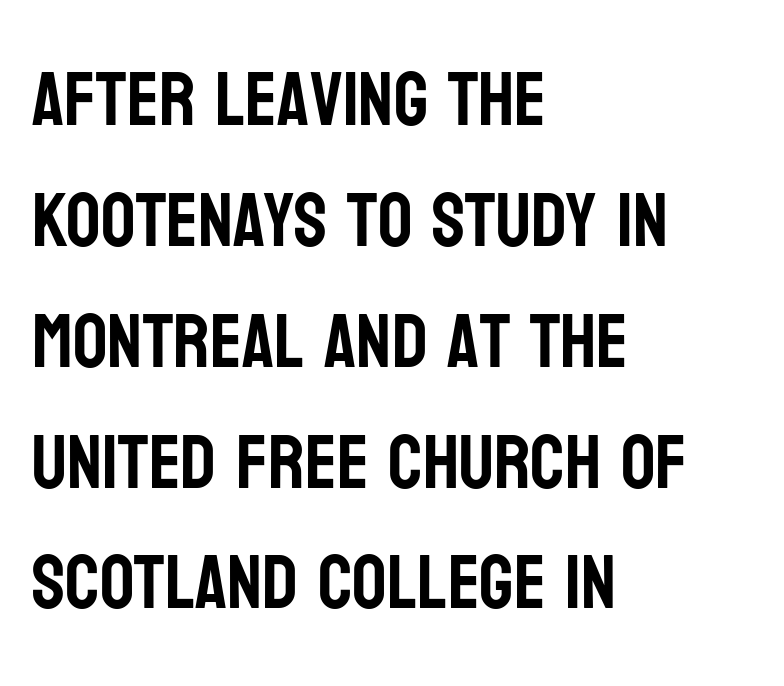
{"serif": "no", "italic": "no", "width": "condensed", "stroke_contrast": "low", "x_height": "large", "monospaced": "no", "underline": "no", "align": "left", "line_spacing": "normal", "line_spacing_ratio": 1.59, "letter_spacing": "normal", "letter_spacing_em": 0.0, "glyph_px": 76}
